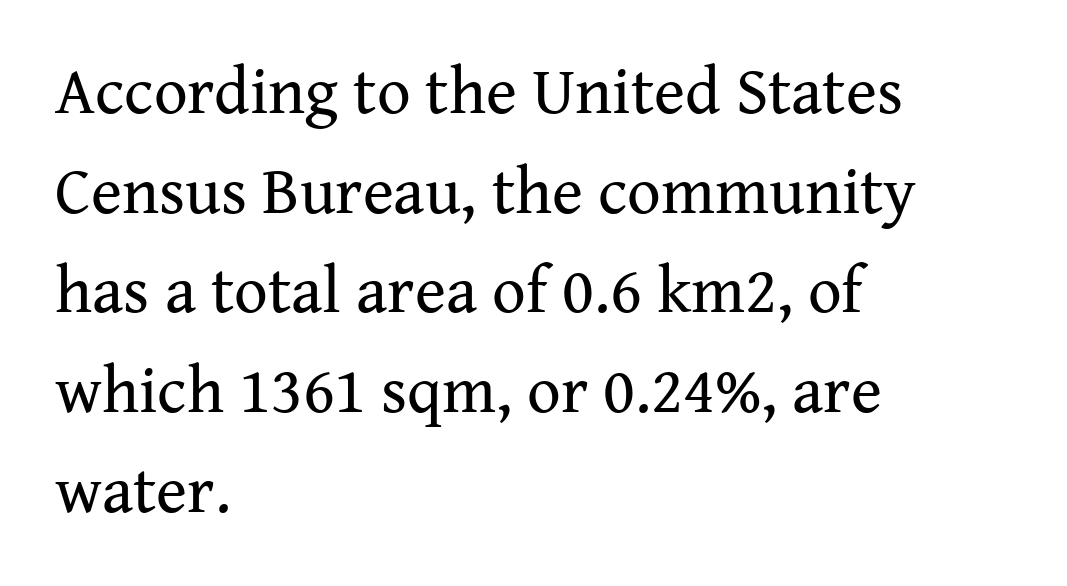
Q: Is the text bold? A: No.
Q: Is the text italic (slanted)? A: No, it is upright.
Q: Is the typeface a serif or a sans-serif typeface? A: Serif.
Q: Is the text underlined? A: No.
Q: How is the paragraph aligned? A: Left-aligned.
Q: Is the spacing between letters normal or unusually wide? A: Normal.
Q: Is the spacing between lines tight, normal or loose? A: Normal.
Q: Width (condensed, normal, or wide)? A: Normal.
Q: Stroke contrast? A: Medium.
Q: x-height? A: Medium.
Q: Monospaced? A: No.
